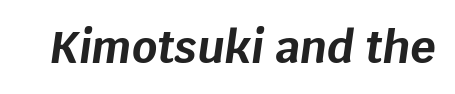
This is heavy type, rendered in bold. These lines keep a tight, regular rhythm from letter to letter. Observe the lean: these are italic letterforms. Decoration check: the copy has no underline. Proportional: the letters do not fall into vertical columns.
